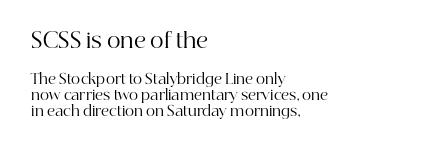
Italic: no, the glyphs are upright roman. The letterforms sit shoulder to shoulder at normal distance. Notice how descenders almost collide with the ascenders below — that's tight leading. The passage shown is not bold in any degree. Every row of glyphs begins at an identical x-position on the left.
